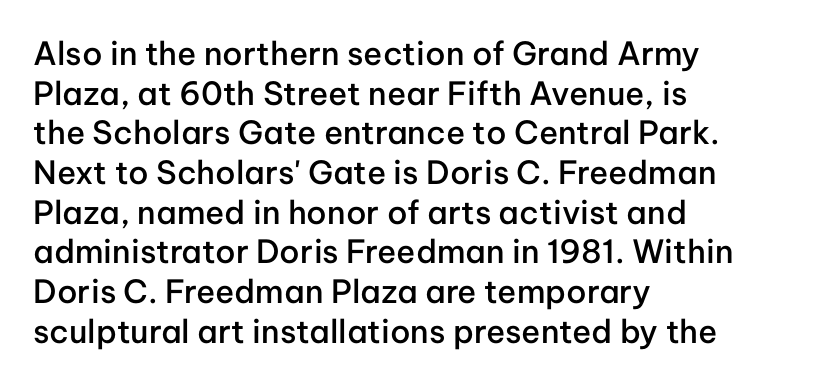
One-word summary of the alignment: left. The letters advance in unequal steps, a hallmark of proportional type. Slightly chunky letters — semibold, I'd say, not full bold. The area under the type is left untouched. The specimen reads as upright at a glance. Nope, no serifs anywhere on these letters.
